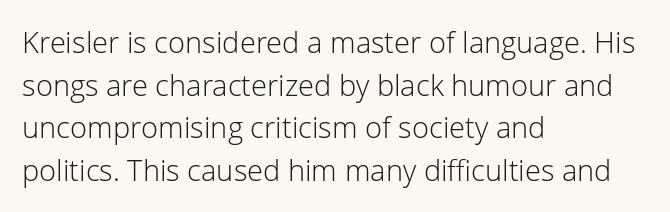
{"serif": "no", "italic": "no", "bold": "no", "weight": "light", "width": "normal", "stroke_contrast": "low", "x_height": "medium", "monospaced": "no", "underline": "no", "align": "left", "line_spacing": "normal", "line_spacing_ratio": 1.47, "letter_spacing": "normal", "letter_spacing_em": 0.0, "glyph_px": 29}
